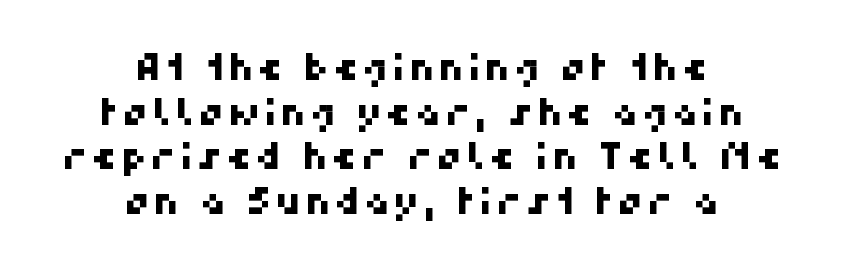
The image shows 36 px sans-serif type; set centered, line spacing 1.24x, not underlined; high stroke contrast and a medium x-height.
